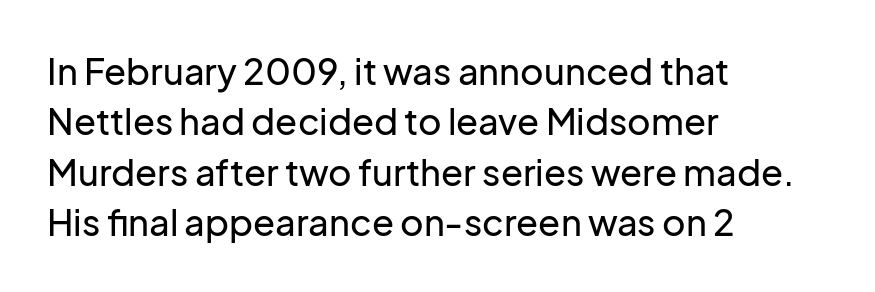
Rule under the text: the space is simply empty. Nope, not italic — everything's standing straight. Varying glyph widths throughout — classic text-font behaviour. Line beginnings align vertically; line endings do not.
